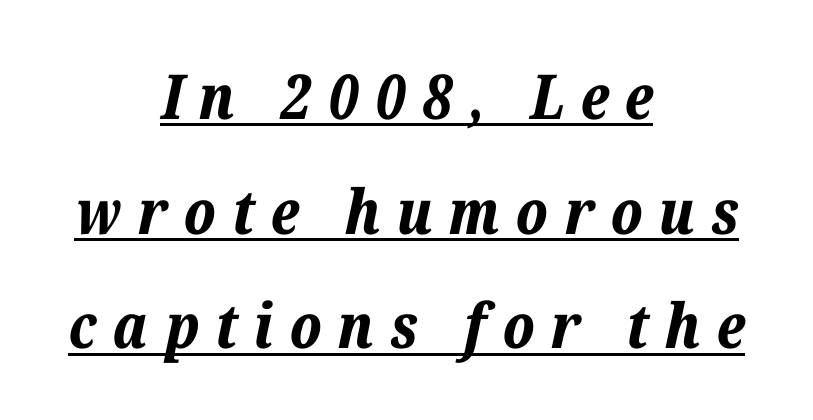
{"italic": "yes", "lean": "right", "slant_degrees": 12, "bold": "yes", "weight": "bold", "width": "normal", "stroke_contrast": "low", "x_height": "medium", "monospaced": "no", "underline": "yes", "align": "center", "line_spacing_ratio": 1.85, "letter_spacing": "wide", "letter_spacing_em": 0.26, "glyph_px": 62}
